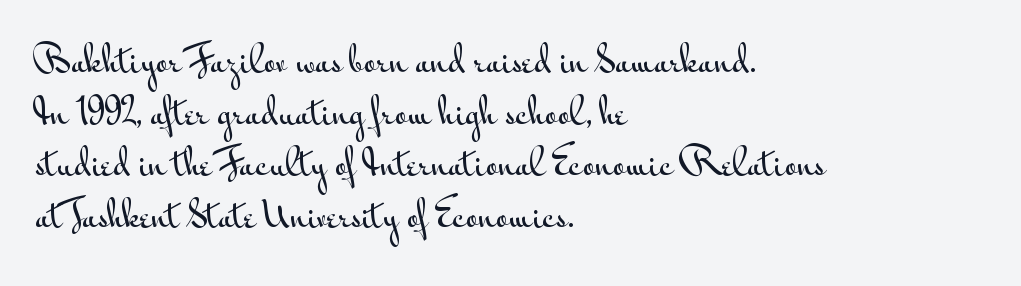
Q: Is the typeface a serif or a sans-serif typeface? A: Sans-serif.
Q: Is the text underlined? A: No.
Q: How is the paragraph aligned? A: Left-aligned.
Q: Is the spacing between letters normal or unusually wide? A: Normal.
Q: Is the spacing between lines tight, normal or loose? A: Normal.
Q: Width (condensed, normal, or wide)? A: Wide.
Q: Stroke contrast? A: Medium.
Q: x-height? A: Small.
Q: Monospaced? A: No.
